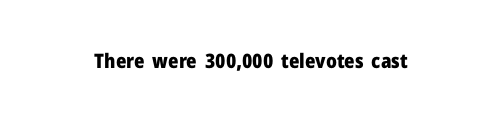
The rendering keeps characters at their native spacing. Underlining? Definitely not there. Nope, not italic — everything's standing straight. Set as a true bold cut, around the 700 mark.
